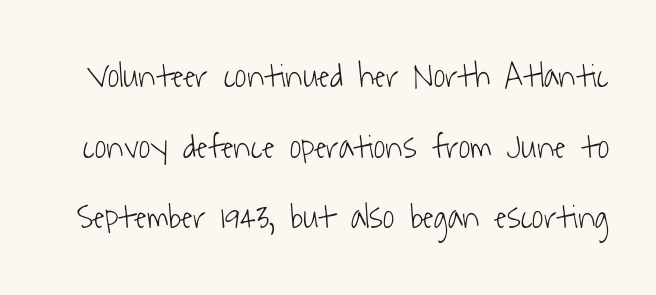
Q: Is the text bold? A: No.
Q: Is the typeface a serif or a sans-serif typeface? A: Sans-serif.
Q: Is the text underlined? A: No.
Q: Is the spacing between letters normal or unusually wide? A: Normal.
Q: Is the spacing between lines tight, normal or loose? A: Loose.
Q: Width (condensed, normal, or wide)? A: Condensed.
Q: Stroke contrast? A: Low.
Q: x-height? A: Medium.
Q: Monospaced? A: No.
